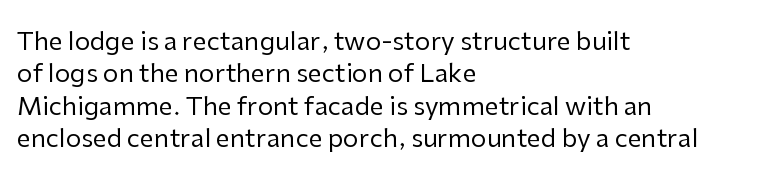
The words here are not underlined. Whoever set this chose a conventional vertical rhythm. Honestly, the letter spacing is just normal — you wouldn't notice it. Tall strokes in this sample are plumb rather than angled. Compared with a centered layout, this one pins lines to the left instead. The weight tops out at a normal text grade.
